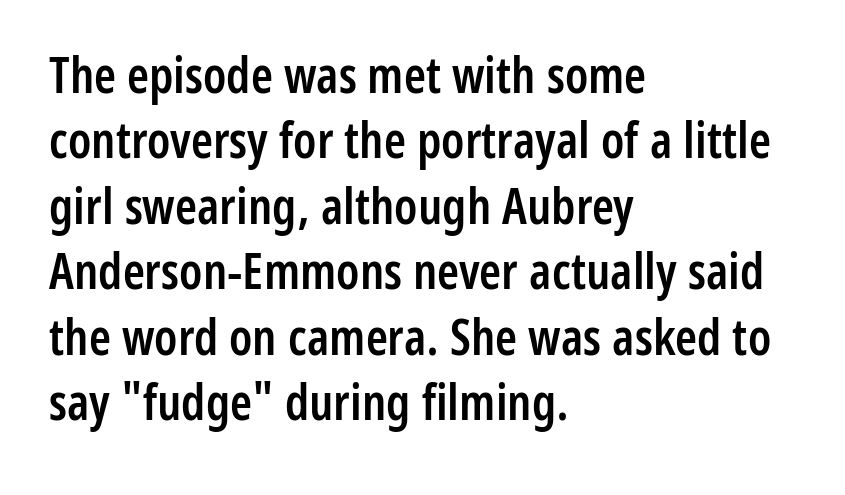
{"serif": "no", "italic": "no", "bold": "semi", "weight": "semibold", "width": "condensed", "stroke_contrast": "low", "x_height": "medium", "monospaced": "no", "underline": "no", "align": "left", "line_spacing": "normal", "line_spacing_ratio": 1.31, "letter_spacing": "normal", "letter_spacing_em": 0.0, "glyph_px": 50}
